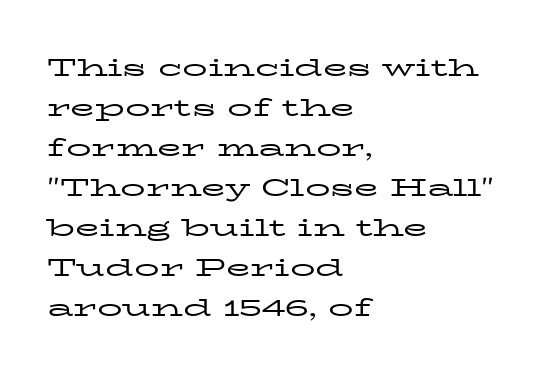
The area under the type is left untouched. A typesetter would mark this as roman, not italic. What's the leading like? Ordinary, nothing unusual. A typesetter would call this zero additional tracking. Which margin do the lines hug? The left one — the right edge is uneven. The cut favours lightness, reaching ordinary text weight at its darkest.
